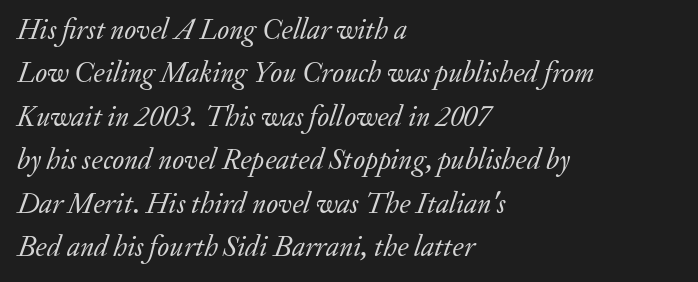
An italicized treatment has been applied to the whole sample. A light-to-regular cut is what we see here. The rendering uses natural spacing where letterforms have individual widths. The face used here is seriffed, in the tradition of book romans. The string is rendered with underlining switched off.
